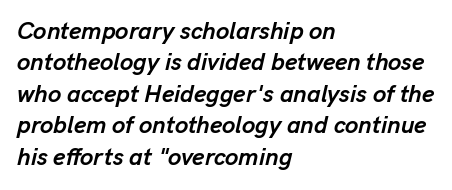
{"italic": "yes", "lean": "right", "slant_degrees": 13, "bold": "yes", "underline": "no", "align": "left", "line_spacing": "normal", "line_spacing_ratio": 1.31, "letter_spacing": "normal", "letter_spacing_em": 0.0, "glyph_px": 24}
